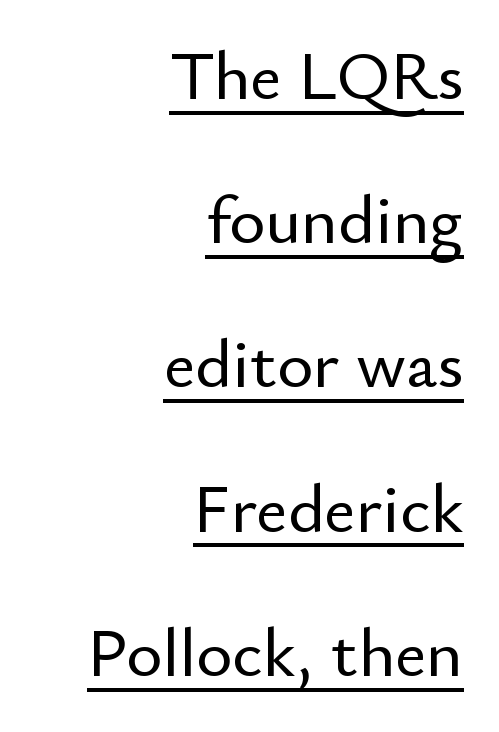
The image shows 69 px sans-serif type, upright; set right-aligned, loose line spacing (2.09x), normal letter spacing, underlined; low stroke contrast and a small x-height.
